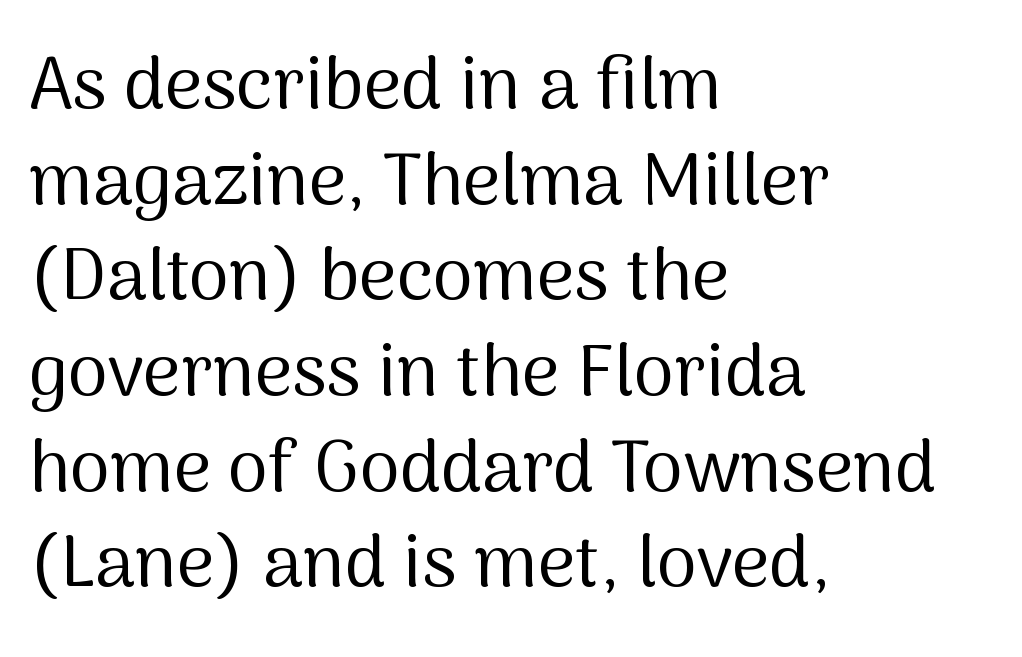
The image shows 73 px regular-weight sans-serif type, upright; set left-aligned, normal line spacing (1.31x), normal letter spacing, not underlined; medium stroke contrast and a medium x-height.
